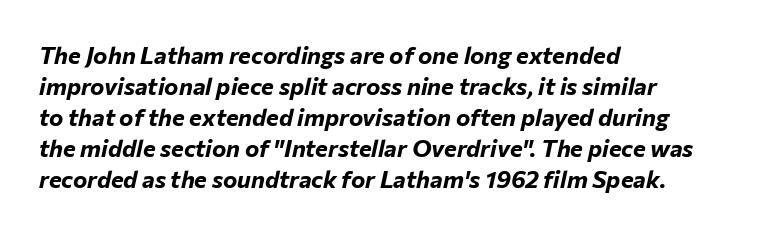
Q: Is the text bold? A: Yes.
Q: Is the text italic (slanted)? A: Yes, it leans right by about 12 degrees.
Q: Is the text underlined? A: No.
Q: How is the paragraph aligned? A: Left-aligned.
Q: Is the spacing between letters normal or unusually wide? A: Normal.
Q: Is the spacing between lines tight, normal or loose? A: Normal.
